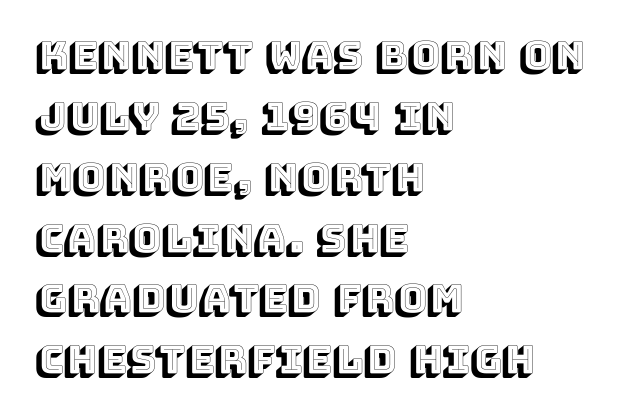
The image shows 39 px text type, upright; set left-aligned, normal line spacing (1.56x), normal letter spacing, not underlined; a large x-height.
